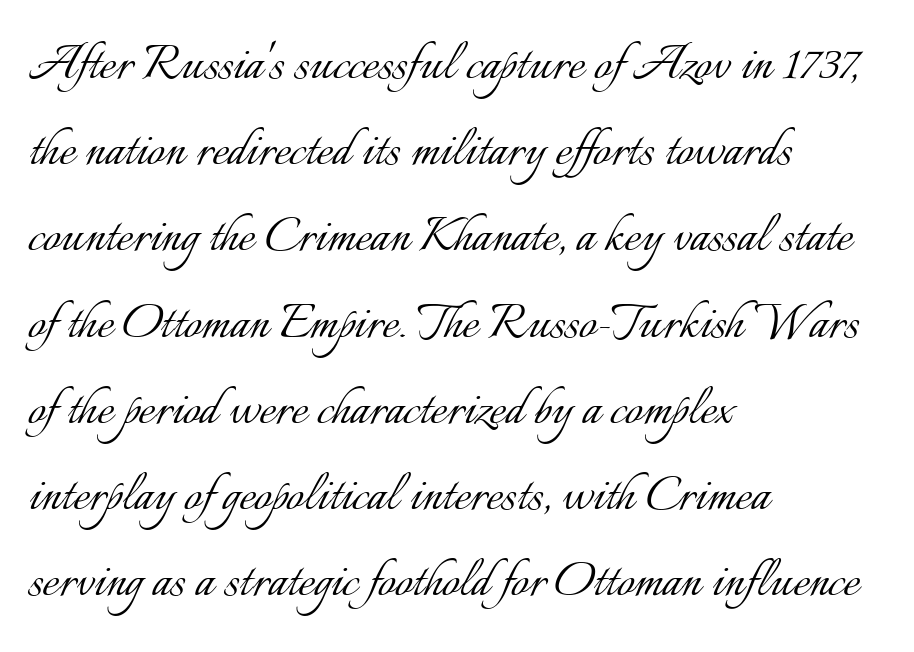
The text block is weighted toward the left margin, trailing off unevenly rightward. No extra ink here — the face is not bold. This sample uses plain, unmodified letter spacing. How would I describe the line gaps? Plain and ordinary. The foot of each line stays bare and open.
